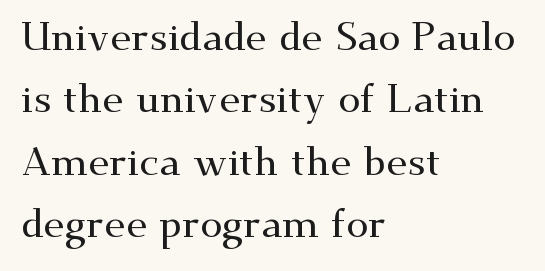
Q: Is the text italic (slanted)? A: No, it is upright.
Q: Is the typeface a serif or a sans-serif typeface? A: Serif.
Q: Is the text underlined? A: No.
Q: How is the paragraph aligned? A: Left-aligned.
Q: Is the spacing between letters normal or unusually wide? A: Normal.
Q: Is the spacing between lines tight, normal or loose? A: Normal.
Q: Width (condensed, normal, or wide)? A: Wide.
Q: Stroke contrast? A: Medium.
Q: x-height? A: Small.
Q: Monospaced? A: No.
